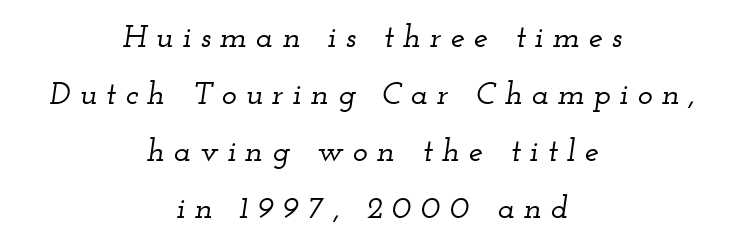
The image shows 32 px wide serif type, italic (leaning right); set centered, line spacing 1.78x, unusually wide letter spacing (+0.28 em), not underlined; low stroke contrast and a small x-height.
